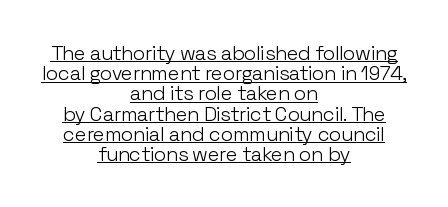
Q: Is the text bold? A: No.
Q: Is the text italic (slanted)? A: No, it is upright.
Q: Is the text underlined? A: Yes.
Q: How is the paragraph aligned? A: Centered.
Q: Is the spacing between letters normal or unusually wide? A: Normal.
Q: Is the spacing between lines tight, normal or loose? A: Tight.
